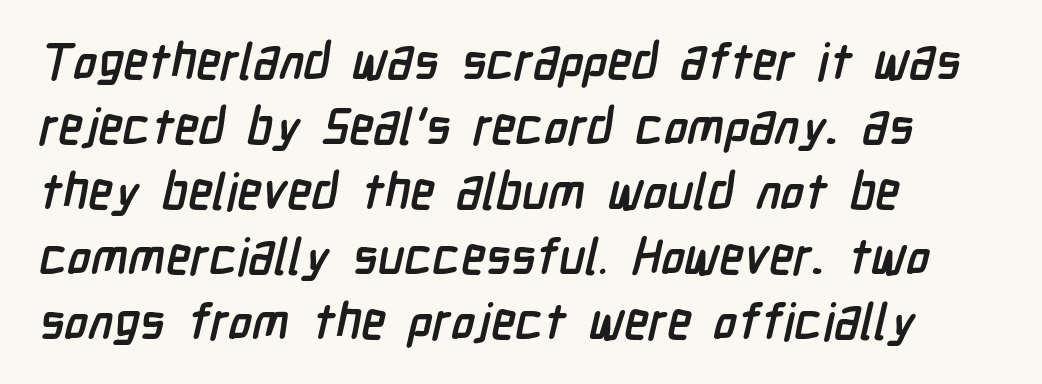
{"serif": "no", "bold": "yes", "weight": "semibold", "width": "condensed", "stroke_contrast": "low", "x_height": "medium", "monospaced": "no", "underline": "no", "align": "left", "line_spacing": "normal", "line_spacing_ratio": 1.3, "letter_spacing": "normal", "letter_spacing_em": 0.0, "glyph_px": 50}
